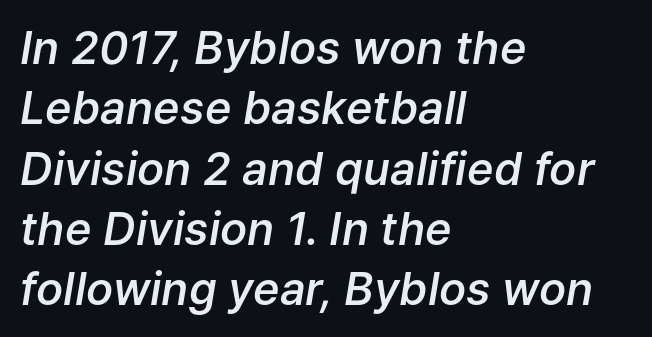
Q: Is the text bold? A: Semi-bold.
Q: Is the text italic (slanted)? A: Yes, it leans right by about 9 degrees.
Q: Is the text underlined? A: No.
Q: How is the paragraph aligned? A: Left-aligned.
Q: Is the spacing between letters normal or unusually wide? A: Normal.
Q: Is the spacing between lines tight, normal or loose? A: Normal.
Q: Width (condensed, normal, or wide)? A: Normal.
Q: Stroke contrast? A: Low.
Q: x-height? A: Medium.
Q: Monospaced? A: No.
